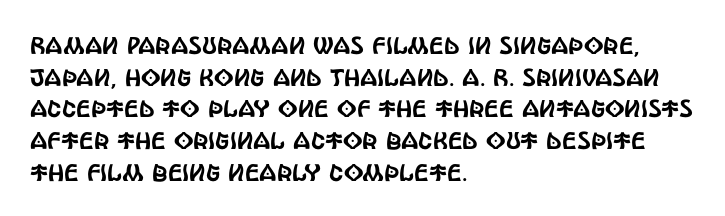
{"italic": "no", "underline": "no", "align": "left", "line_spacing": "normal", "line_spacing_ratio": 1.32, "letter_spacing": "normal", "letter_spacing_em": 0.0, "glyph_px": 24}
